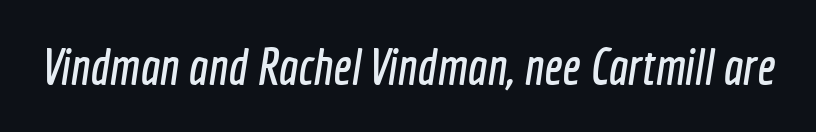
The image shows 51 px condensed sans-serif type; set normal letter spacing, not underlined; a medium x-height.
